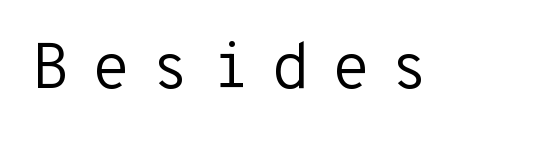
{"serif": "no", "italic": "no", "bold": "no", "weight": "regular", "width": "normal", "stroke_contrast": "low", "x_height": "medium", "monospaced": "yes", "underline": "no", "letter_spacing": "wide", "letter_spacing_em": 0.32, "glyph_px": 64}
